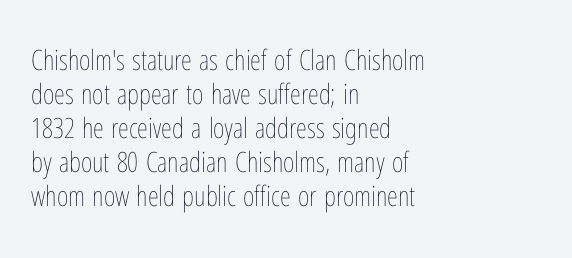
The image shows 28 px thin, condensed type, upright; set left-aligned, line spacing 1.21x, normal letter spacing, not underlined; low stroke contrast and a medium x-height.
